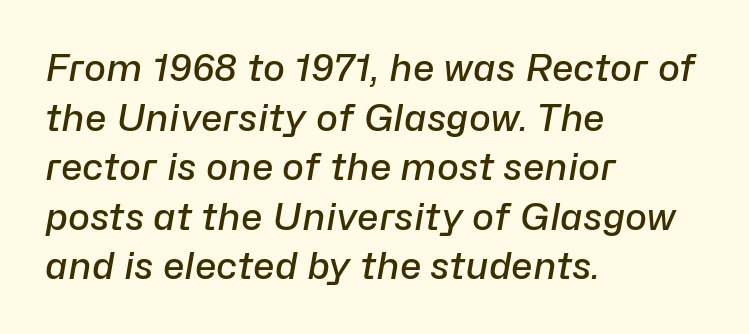
Varying glyph widths throughout — classic text-font behaviour. These words are printed semibold, heavier than regular yet not bold. Nothing unusual about the tracking: characters are spaced as the font intends. Lines of text with bare space underneath. Compared with typical paragraphs, the rows here are spaced about the same. Italic: yes, the glyphs are oblique.
